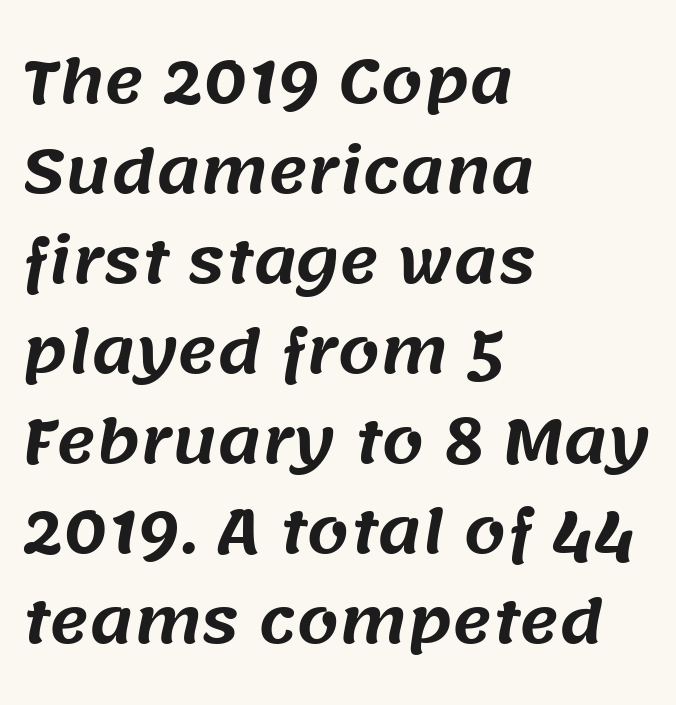
The image shows 60 px sans-serif type; set left-aligned, normal line spacing (1.5x), normal letter spacing, not underlined; medium stroke contrast and a large x-height.
